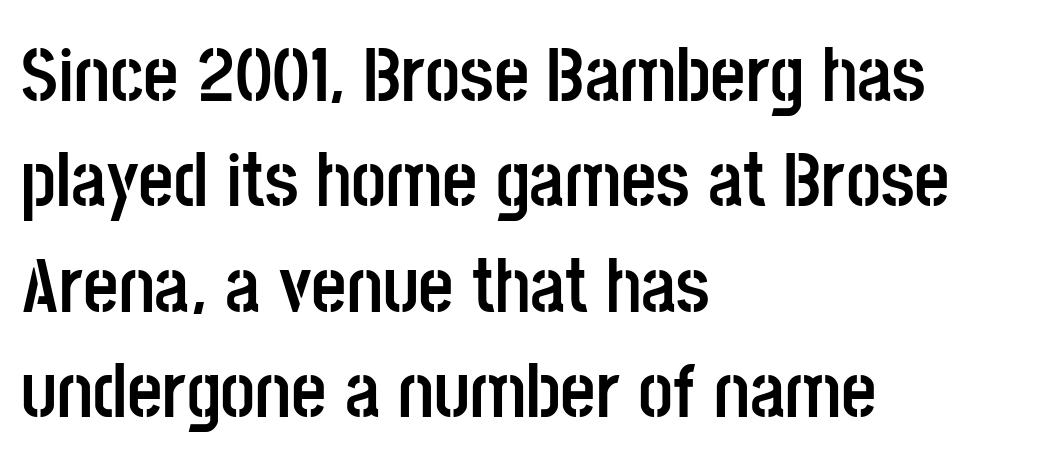
A typesetter would label this face a sans. Heavy, bold letterforms. The face used here is proportionally spaced, like ordinary book or web type. Quick note: not italic, upright. The passage shown is not underscored anywhere. Reading down the column, the eye jumps a familiar distance to each next line.
